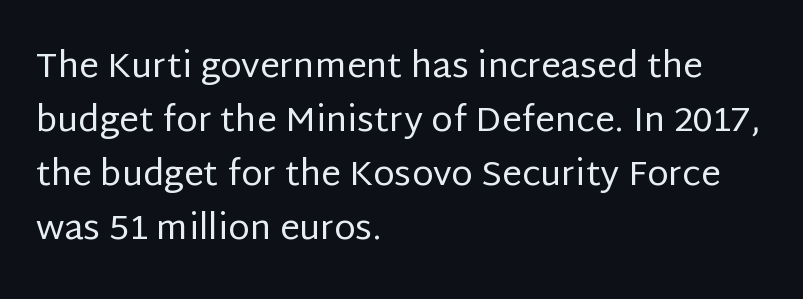
Q: Is the text bold? A: No.
Q: Is the text italic (slanted)? A: No, it is upright.
Q: Is the typeface a serif or a sans-serif typeface? A: Sans-serif.
Q: Is the text underlined? A: No.
Q: How is the paragraph aligned? A: Left-aligned.
Q: Is the spacing between letters normal or unusually wide? A: Normal.
Q: Is the spacing between lines tight, normal or loose? A: Normal.
Q: Width (condensed, normal, or wide)? A: Normal.
Q: Stroke contrast? A: Low.
Q: x-height? A: Large.
Q: Monospaced? A: No.
